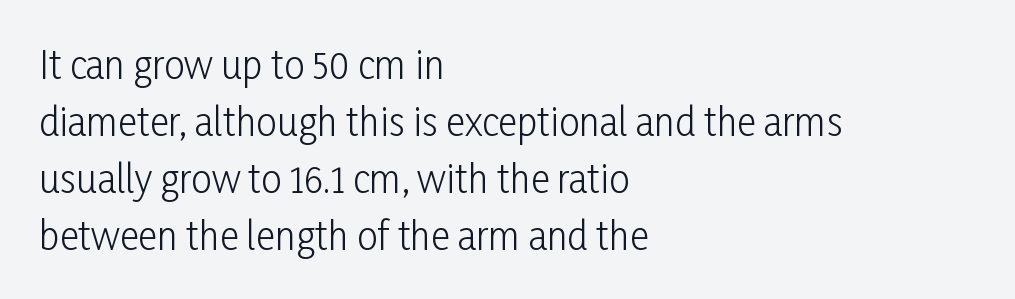
The cut favours lightness, reaching ordinary text weight at its darkest. The letterforms sit shoulder to shoulder at normal distance. Students, observe: this is what conventionally led text looks like. Words float on clear page, feet unadorned.
